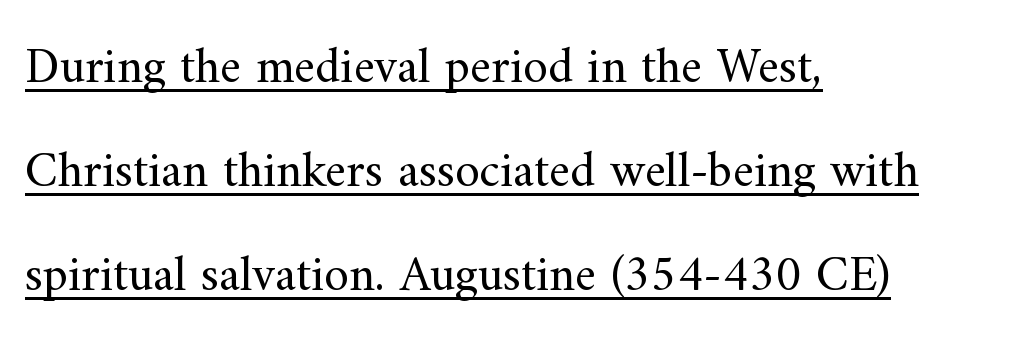
Q: Is the text bold? A: No.
Q: Is the text italic (slanted)? A: No, it is upright.
Q: Is the typeface a serif or a sans-serif typeface? A: Serif.
Q: Is the text underlined? A: Yes.
Q: How is the paragraph aligned? A: Left-aligned.
Q: Is the spacing between letters normal or unusually wide? A: Normal.
Q: Is the spacing between lines tight, normal or loose? A: Loose.
Q: Width (condensed, normal, or wide)? A: Normal.
Q: Stroke contrast? A: Medium.
Q: x-height? A: Small.
Q: Monospaced? A: No.
